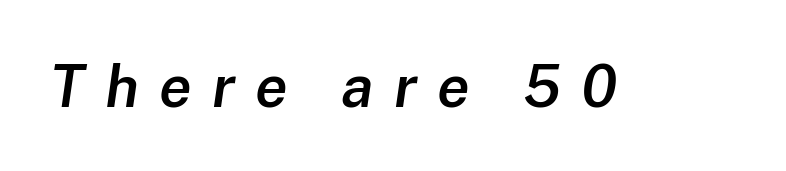
The image shows 59 px semibold type, italic (leaning right); set unusually wide letter spacing (+0.34 em), not underlined; low stroke contrast and a medium x-height.
